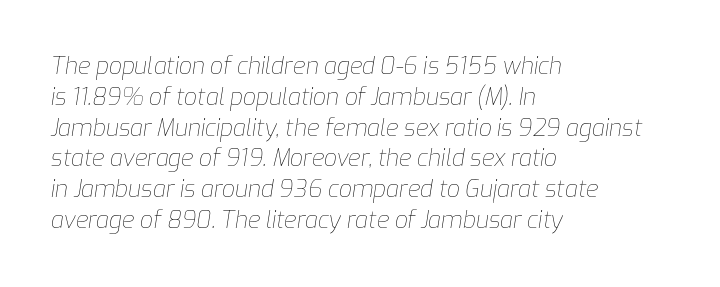
{"italic": "yes", "lean": "right", "slant_degrees": 9, "bold": "no", "underline": "no", "align": "left", "line_spacing": "normal", "line_spacing_ratio": 1.34, "letter_spacing": "normal", "letter_spacing_em": 0.0, "glyph_px": 23}
